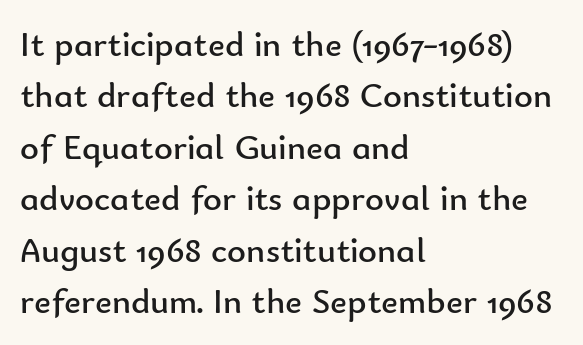
{"serif": "no", "italic": "no", "bold": "no", "weight": "regular", "width": "normal", "stroke_contrast": "low", "x_height": "small", "monospaced": "no", "underline": "no", "align": "left", "line_spacing": "normal", "line_spacing_ratio": 1.43, "letter_spacing": "normal", "letter_spacing_em": 0.0, "glyph_px": 36}
